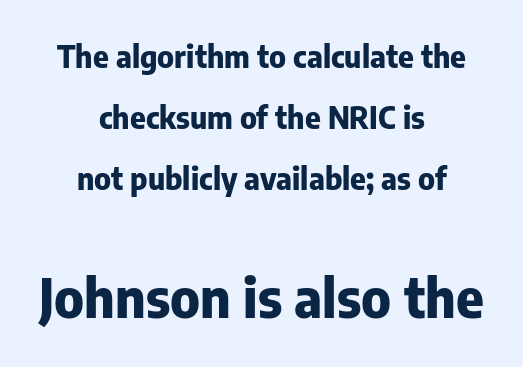
The image shows 53 px heavy sans-serif type, upright; set centered, loose line spacing (2.04x), normal letter spacing, not underlined; the second (bottom) block is 1.77x larger; low stroke contrast and a medium x-height.
